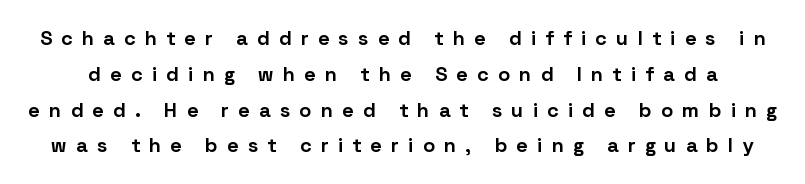
The image shows 20 px bold type, upright; set line spacing 1.79x, unusually wide letter spacing (+0.48 em), not underlined.
